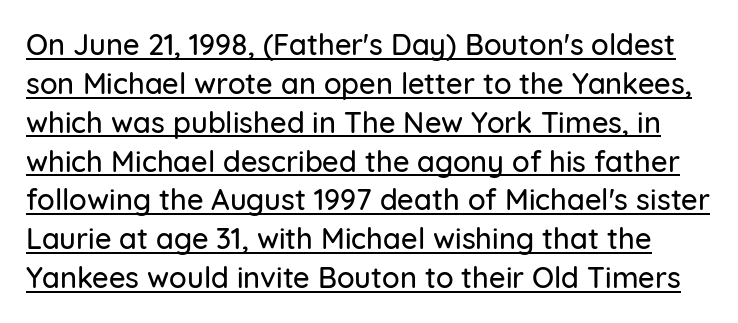
The image shows 29 px sans-serif type, upright; set normal line spacing (1.34x), normal letter spacing, underlined; low stroke contrast and a medium x-height.
